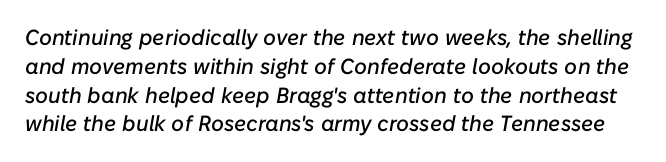
The image shows 22 px text type, italic (leaning right); set normal line spacing (1.31x), normal letter spacing, not underlined.
